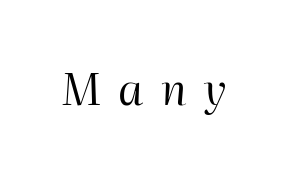
The image shows 44 px regular-weight type, italic (leaning right); set unusually wide letter spacing (+0.4 em), not underlined; high stroke contrast and a medium x-height.
